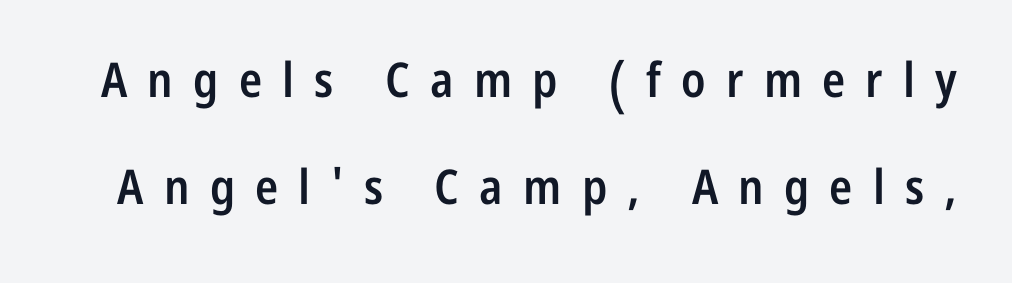
The image shows 48 px semibold, condensed sans-serif type, upright; set loose line spacing (2.22x), unusually wide letter spacing (+0.42 em), not underlined; low stroke contrast and a medium x-height.
